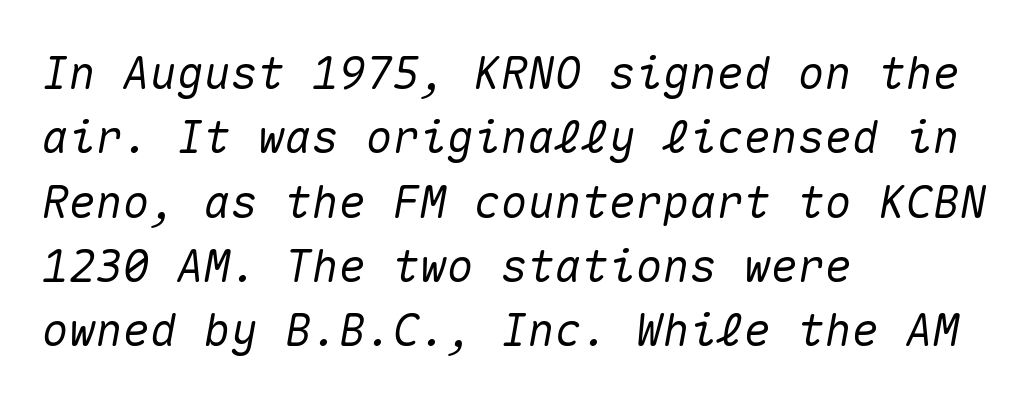
The image shows 45 px text type, italic (leaning right), monospaced; set left-aligned, normal line spacing (1.43x), normal letter spacing, not underlined; medium stroke contrast and a medium x-height.
